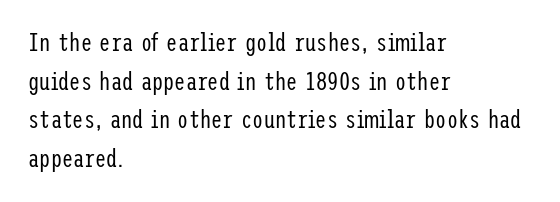
Q: Is the text bold? A: No.
Q: Is the text italic (slanted)? A: No, it is upright.
Q: Is the text underlined? A: No.
Q: How is the paragraph aligned? A: Left-aligned.
Q: Is the spacing between letters normal or unusually wide? A: Normal.
Q: Is the spacing between lines tight, normal or loose? A: Normal.
